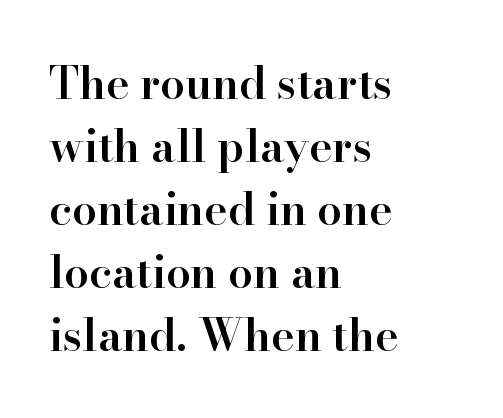
{"serif": "yes", "italic": "no", "bold": "semi", "weight": "semibold", "width": "normal", "stroke_contrast": "high", "x_height": "small", "monospaced": "no", "underline": "no", "align": "left", "line_spacing": "normal", "line_spacing_ratio": 1.43, "letter_spacing": "normal", "letter_spacing_em": 0.0, "glyph_px": 44}
